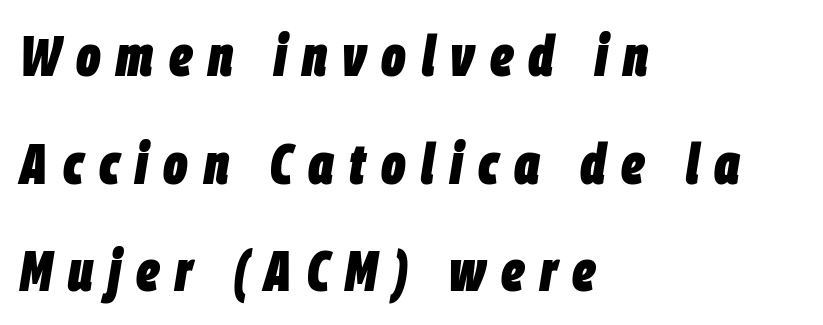
{"italic": "yes", "lean": "right", "slant_degrees": 9, "bold": "yes", "weight": "heavy", "width": "condensed", "stroke_contrast": "low", "x_height": "large", "monospaced": "no", "underline": "no", "align": "left", "line_spacing_ratio": 1.89, "letter_spacing": "wide", "letter_spacing_em": 0.27, "glyph_px": 57}
